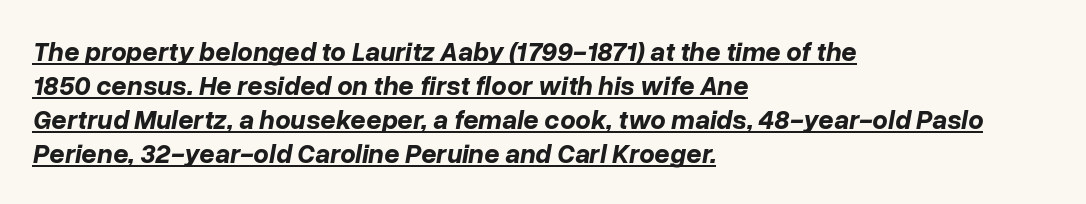
The image shows 27 px bold type, italic (leaning right); set left-aligned, normal line spacing (1.26x), normal letter spacing, underlined.
